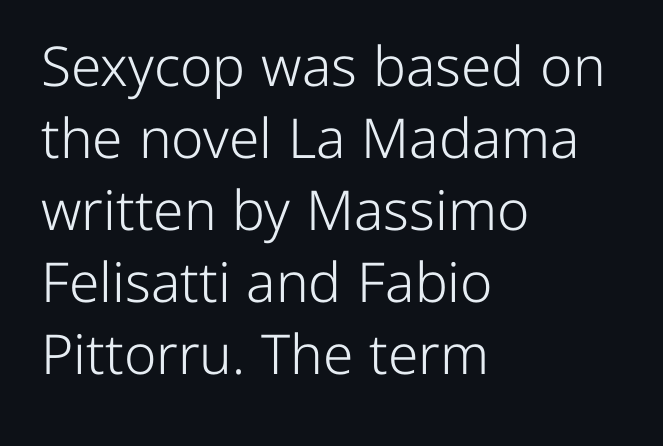
Q: Is the text bold? A: No.
Q: Is the text italic (slanted)? A: No, it is upright.
Q: Is the typeface a serif or a sans-serif typeface? A: Sans-serif.
Q: Is the text underlined? A: No.
Q: How is the paragraph aligned? A: Left-aligned.
Q: Is the spacing between letters normal or unusually wide? A: Normal.
Q: Is the spacing between lines tight, normal or loose? A: Normal.
Q: Width (condensed, normal, or wide)? A: Normal.
Q: Stroke contrast? A: Low.
Q: x-height? A: Medium.
Q: Monospaced? A: No.
